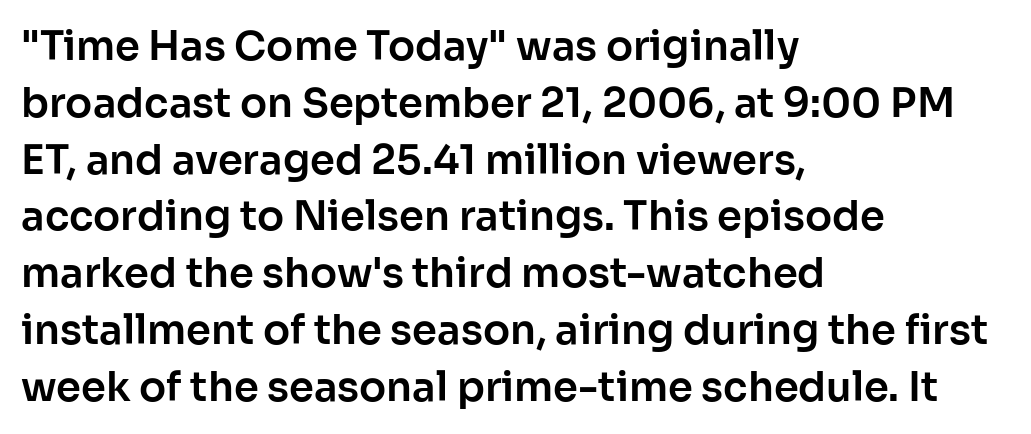
Q: Is the text italic (slanted)? A: No, it is upright.
Q: Is the typeface a serif or a sans-serif typeface? A: Sans-serif.
Q: Is the text underlined? A: No.
Q: How is the paragraph aligned? A: Left-aligned.
Q: Is the spacing between letters normal or unusually wide? A: Normal.
Q: Is the spacing between lines tight, normal or loose? A: Normal.
Q: Width (condensed, normal, or wide)? A: Normal.
Q: Stroke contrast? A: Low.
Q: x-height? A: Medium.
Q: Monospaced? A: No.
